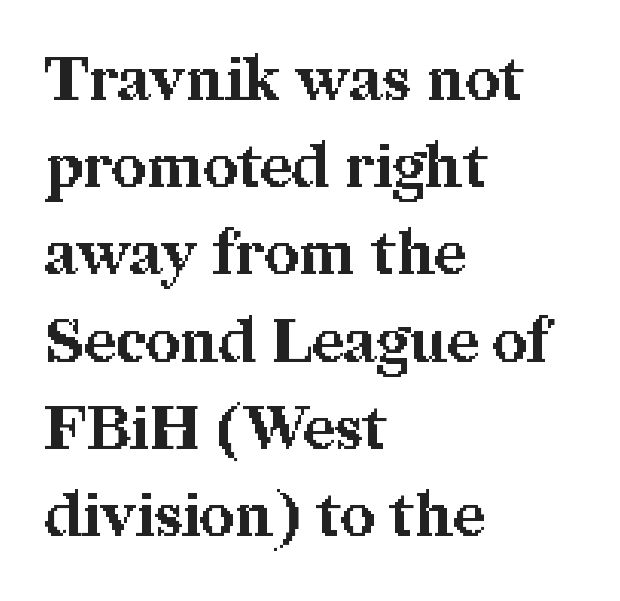
{"serif": "yes", "italic": "no", "bold": "yes", "weight": "bold", "width": "normal", "stroke_contrast": "medium", "x_height": "medium", "monospaced": "no", "underline": "no", "align": "left", "line_spacing": "normal", "line_spacing_ratio": 1.43, "letter_spacing": "normal", "letter_spacing_em": 0.0, "glyph_px": 61}
